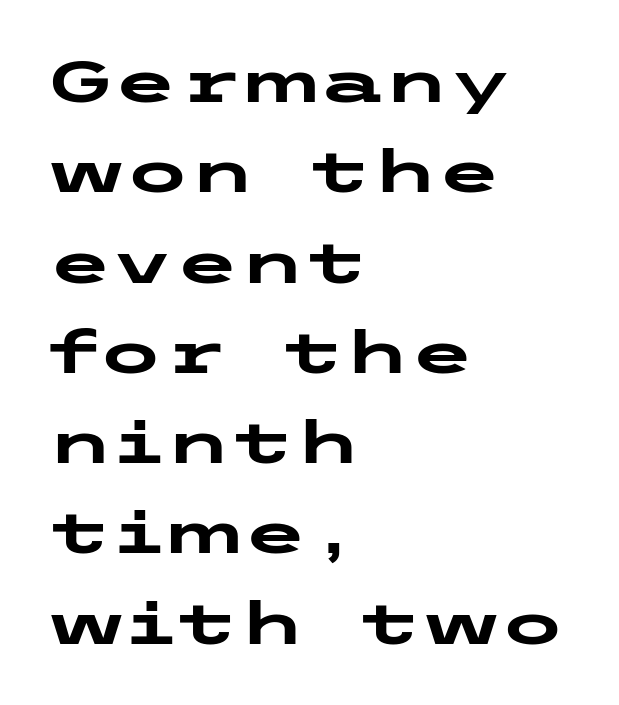
Q: Is the text bold? A: Yes.
Q: Is the text italic (slanted)? A: No, it is upright.
Q: Is the typeface a serif or a sans-serif typeface? A: Sans-serif.
Q: Is the text underlined? A: No.
Q: How is the paragraph aligned? A: Left-aligned.
Q: Is the spacing between letters normal or unusually wide? A: Normal.
Q: Is the spacing between lines tight, normal or loose? A: Normal.
Q: Width (condensed, normal, or wide)? A: Wide.
Q: Stroke contrast? A: Low.
Q: x-height? A: Medium.
